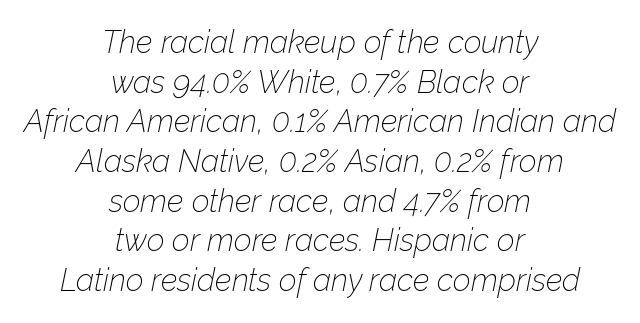
The words here are not underlined. Does extra space separate the letters? No, they use regular spacing. Here the designer chose a conventional face with non-uniform glyph widths. Reading down the column, the eye jumps a familiar distance to each next line.
